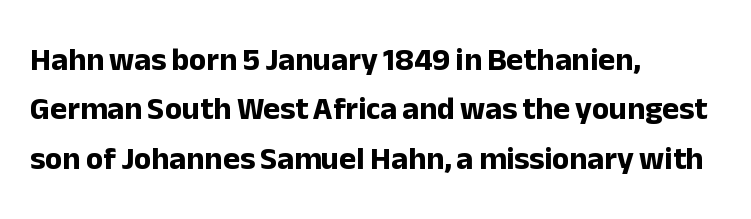
The baseline area is clear. The passage shown is typed in a proportional face where columns would drift. Italic: no, the glyphs are upright roman. These words are printed bold, with thick strokes throughout. This sample keeps an unexceptional amount of space between lines.
